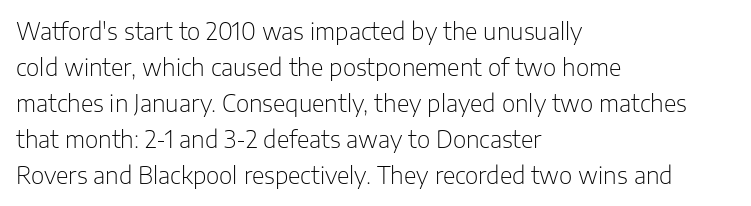
The image shows 23 px text type, upright; set left-aligned, normal line spacing (1.56x), normal letter spacing, not underlined.
